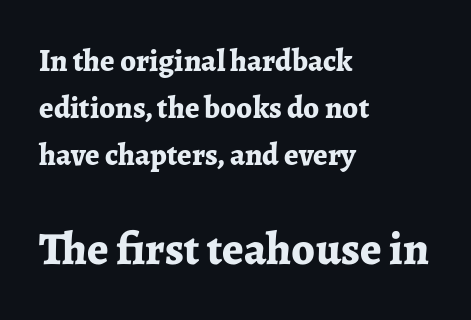
{"serif": "yes", "italic": "no", "bold": "yes", "weight": "bold", "width": "normal", "stroke_contrast": "low", "x_height": "medium", "monospaced": "no", "underline": "no", "align": "left", "line_spacing": "normal", "line_spacing_ratio": 1.52, "letter_spacing": "normal", "letter_spacing_em": 0.0, "larger_block": "second", "size_ratio": 1.48, "glyph_px": 46}
